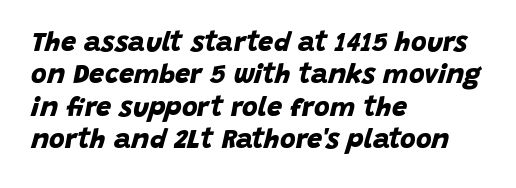
Q: Is the text bold? A: Yes.
Q: Is the text underlined? A: No.
Q: How is the paragraph aligned? A: Left-aligned.
Q: Is the spacing between letters normal or unusually wide? A: Normal.
